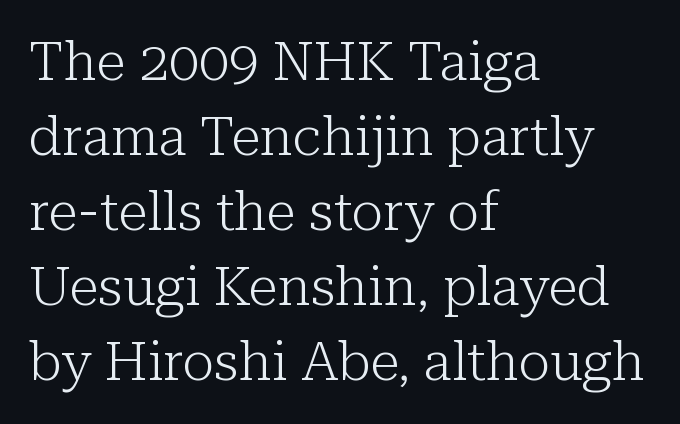
Q: Is the text bold? A: No.
Q: Is the text italic (slanted)? A: No, it is upright.
Q: Is the typeface a serif or a sans-serif typeface? A: Serif.
Q: Is the text underlined? A: No.
Q: How is the paragraph aligned? A: Left-aligned.
Q: Is the spacing between letters normal or unusually wide? A: Normal.
Q: Is the spacing between lines tight, normal or loose? A: Normal.
Q: Width (condensed, normal, or wide)? A: Normal.
Q: Stroke contrast? A: Low.
Q: x-height? A: Medium.
Q: Monospaced? A: No.
